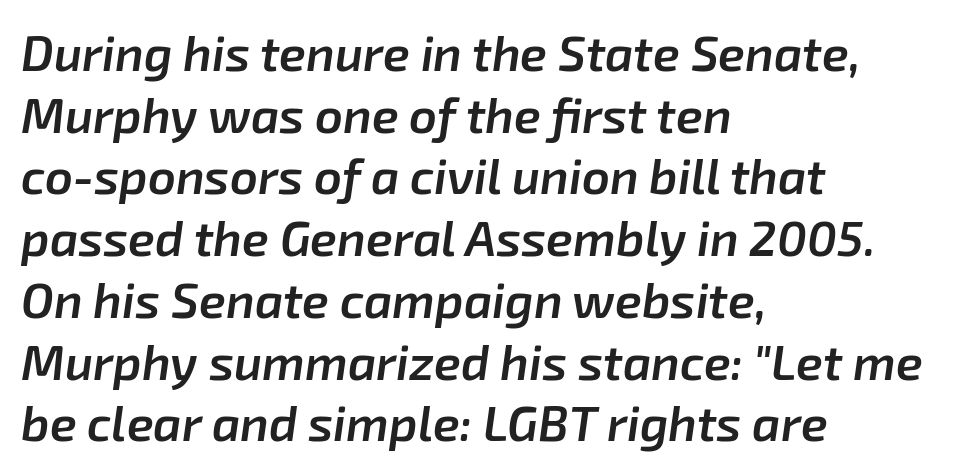
The rendering applies a slant to the glyphs. These lines are rendered in a variable-pitch font. A bare baseline throughout the passage. The setting favours the left margin, as ordinary paragraphs usually do.
